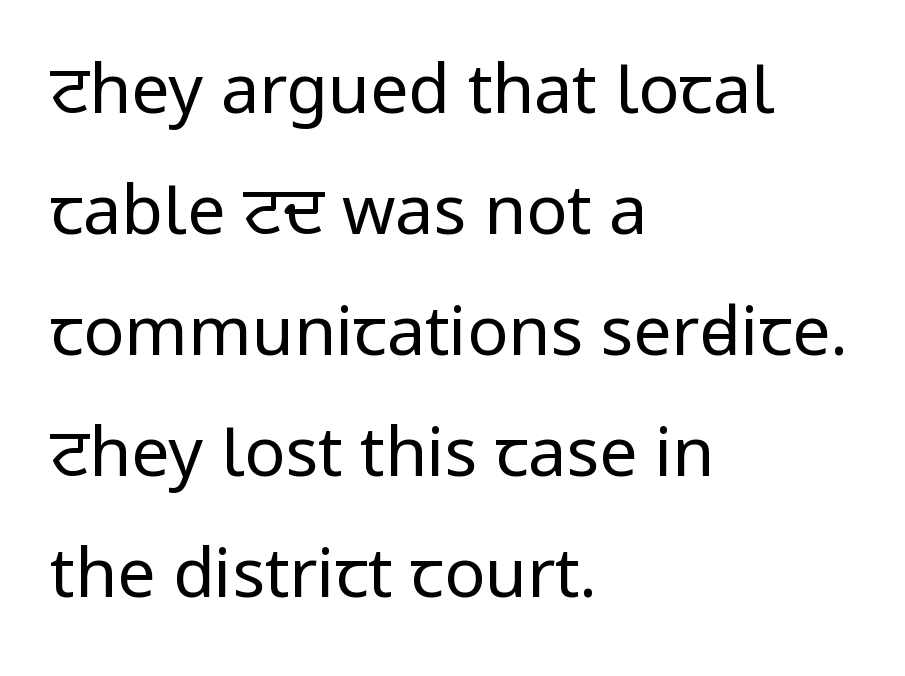
Descenders hang freely into open space. Between one letter and the next there's only the usual sliver of space. The passage shown is not bold in any degree. Serifs: no, the terminals of the letterforms are clean. The lines in this sample share a left origin and differ only in where they stop. The font's upright variant was chosen for this text.
